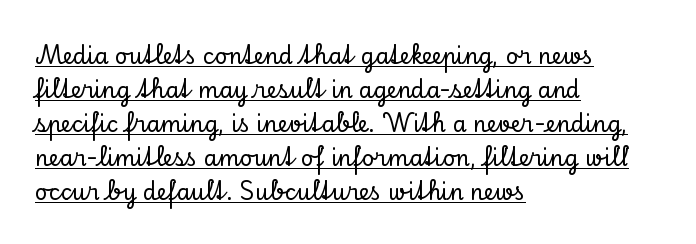
The image shows 22 px text type, upright; set left-aligned, normal line spacing (1.54x), normal letter spacing, underlined.
